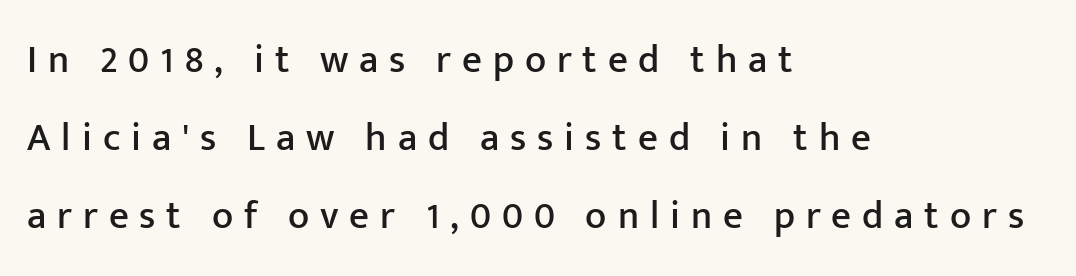
The image shows 39 px sans-serif type, upright; set left-aligned, loose line spacing (2.0x), unusually wide letter spacing (+0.28 em), not underlined; low stroke contrast and a medium x-height.
